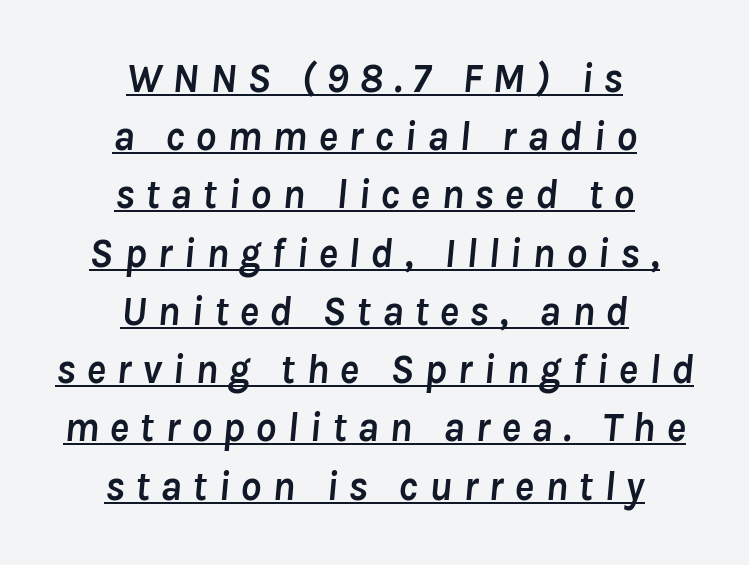
The image shows 41 px semibold type, italic (leaning right); set centered, normal line spacing (1.42x), unusually wide letter spacing (+0.26 em), underlined; low stroke contrast and a medium x-height.
